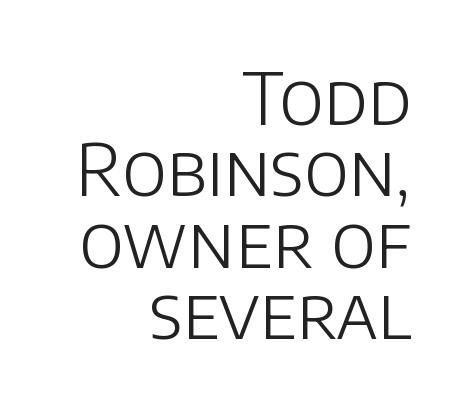
Look at the bottom of the vertical strokes: they stop flat, with no serifs. You could not count columns in this text — the font is proportionally spaced. The rendering uses a small line-height, squeezing the rows. Tracking value appears to be zero — textbook default spacing. This rendering uses right alignment, leaving the left contour irregular. Letters rest on an invisible, unmarked baseline.
